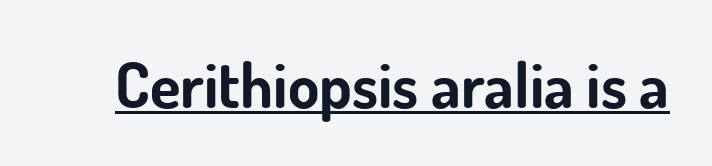
Tall strokes in this sample are plumb rather than angled. Chunky letters — that's bold for sure. Students, note that the glyphs here touch the page at normal intervals. Observe the absence of serifs on each vertical stroke in this sample. Like a heading marked for emphasis, these lines bear an underscore. Looks like regular typesetting: each glyph gets only the width it needs.
